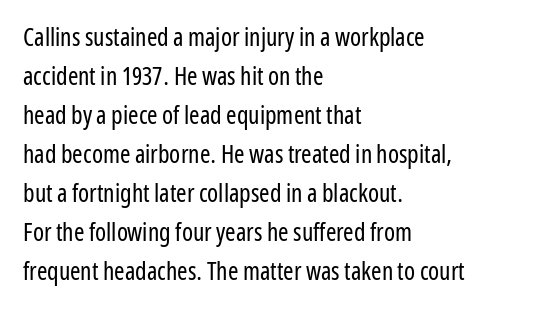
{"italic": "no", "bold": "no", "underline": "no", "align": "left", "line_spacing": "normal", "line_spacing_ratio": 1.56, "letter_spacing": "normal", "letter_spacing_em": 0.0, "glyph_px": 25}
